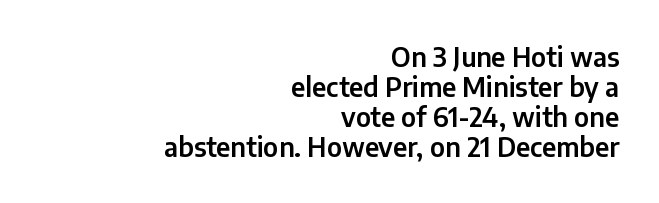
Notice how the stems are strictly vertical — no italics here. Lines of text with bare space underneath. Line endings align vertically; line beginnings do not. The gaps between neighbouring characters are ordinary and unremarkable. Tightly led — the rows are bunched.
